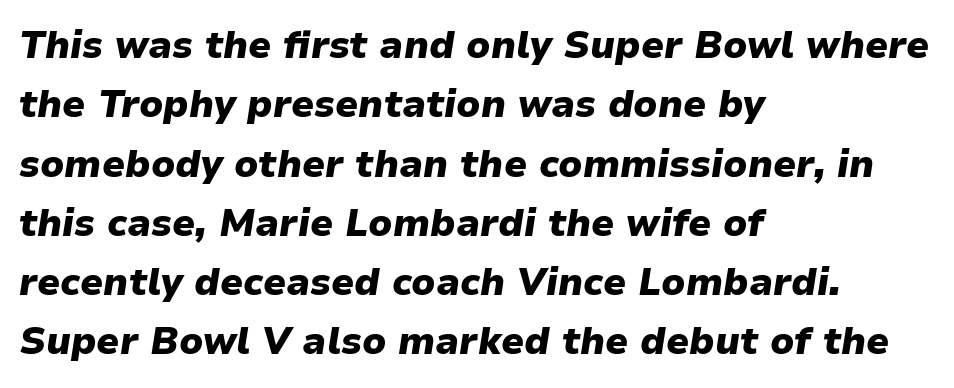
Q: Is the text bold? A: Yes.
Q: Is the text italic (slanted)? A: Yes, it leans right by about 9 degrees.
Q: Is the text underlined? A: No.
Q: How is the paragraph aligned? A: Left-aligned.
Q: Is the spacing between letters normal or unusually wide? A: Normal.
Q: Is the spacing between lines tight, normal or loose? A: Normal.
Q: Width (condensed, normal, or wide)? A: Normal.
Q: Stroke contrast? A: Low.
Q: x-height? A: Medium.
Q: Monospaced? A: No.
